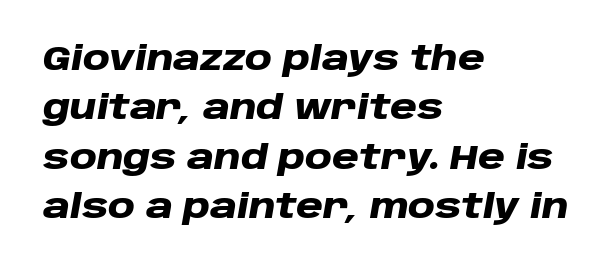
It's the slanting kind of type. Heavy-handed strokes throughout: this text is bold. The rows are spaced the way most documents space them. Letter spacing: default. Teacher's note: observe the even left margin — that is flush-left alignment.
